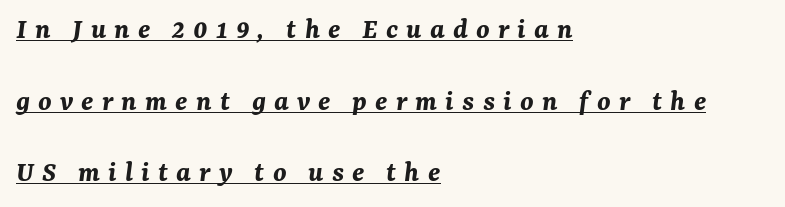
The image shows 30 px bold type, italic (leaning right); set left-aligned, loose line spacing (2.39x), unusually wide letter spacing (+0.27 em), underlined; medium stroke contrast and a medium x-height.
